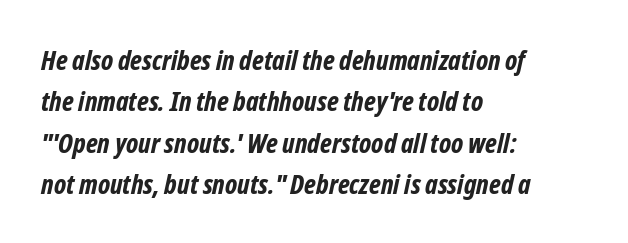
The image shows 27 px bold type; set left-aligned, normal line spacing (1.53x), normal letter spacing, not underlined.
